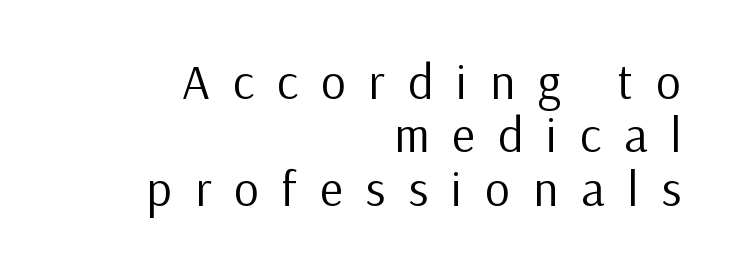
{"serif": "no", "italic": "no", "bold": "no", "weight": "regular", "width": "normal", "stroke_contrast": "low", "x_height": "medium", "monospaced": "no", "underline": "no", "align": "right", "line_spacing": "tight", "line_spacing_ratio": 1.09, "letter_spacing": "wide", "letter_spacing_em": 0.47, "glyph_px": 49}
